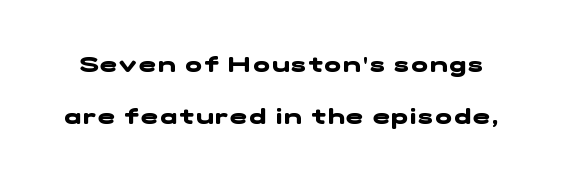
Q: Is the text bold? A: Yes.
Q: Is the text underlined? A: No.
Q: Is the spacing between lines tight, normal or loose? A: Loose.
